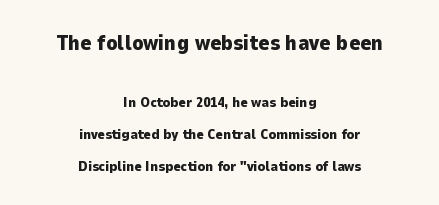
{"italic": "no", "bold": "yes", "underline": "no", "align": "center", "line_spacing": "loose", "line_spacing_ratio": 2.27, "letter_spacing": "normal", "letter_spacing_em": 0.0, "larger_block": "first", "size_ratio": 1.5, "glyph_px": 21}
